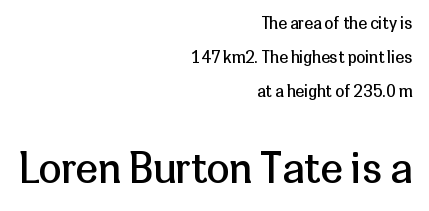
The image shows 41 px regular-weight sans-serif type, upright; set right-aligned, loose line spacing (2.12x), normal letter spacing, not underlined; the second (bottom) block is 2.56x larger; low stroke contrast and a medium x-height.
